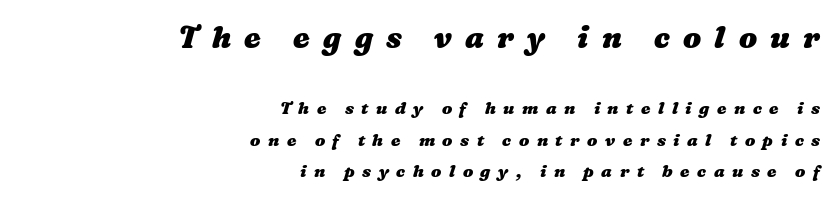
These lines carry a lot of weight — the face is fully bold. This rendering widens character spacing well past its baseline value. Spacing verdict: proportional, widths tailored to each character. The passage is arranged like a letterhead date or caption credit — flush right. The passage shown is not underscored anywhere.
